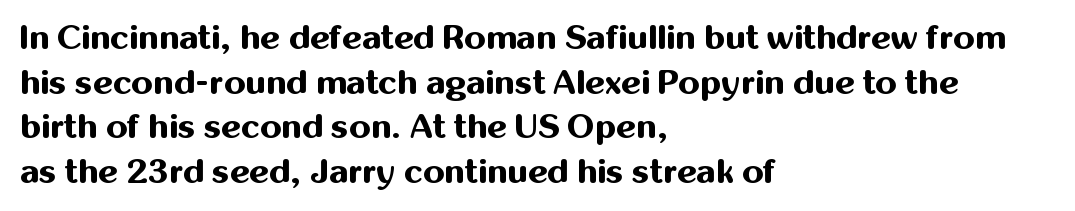
The image shows 34 px bold sans-serif type, upright; set left-aligned, normal line spacing (1.31x), normal letter spacing, not underlined; medium stroke contrast and a medium x-height.
